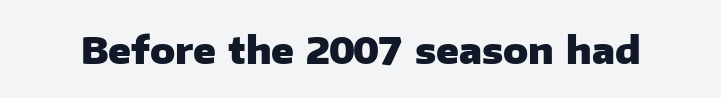
Q: Is the text bold? A: Yes.
Q: Is the text italic (slanted)? A: No, it is upright.
Q: Is the typeface a serif or a sans-serif typeface? A: Sans-serif.
Q: Is the text underlined? A: No.
Q: Is the spacing between letters normal or unusually wide? A: Normal.
Q: Width (condensed, normal, or wide)? A: Normal.
Q: Stroke contrast? A: Low.
Q: x-height? A: Medium.
Q: Monospaced? A: No.
